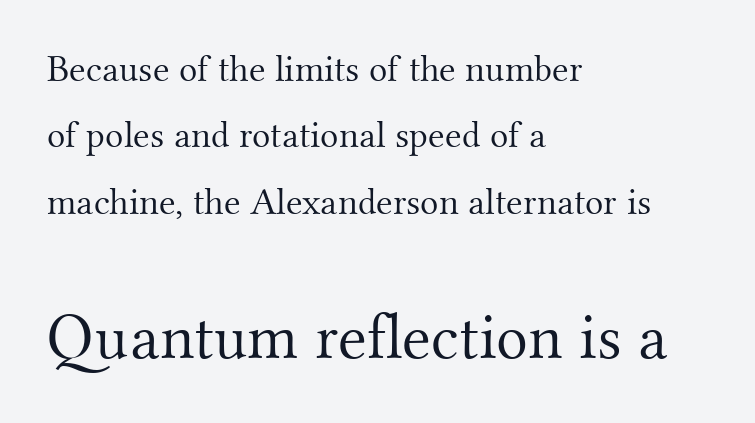
Q: Is the text bold? A: No.
Q: Is the text italic (slanted)? A: No, it is upright.
Q: Is the typeface a serif or a sans-serif typeface? A: Serif.
Q: Is the text underlined? A: No.
Q: How is the paragraph aligned? A: Left-aligned.
Q: Is the spacing between letters normal or unusually wide? A: Normal.
Q: Which block of text is set in a larger size, the first (top) or the second (bottom)? A: The second (bottom) one.
Q: Width (condensed, normal, or wide)? A: Normal.
Q: Stroke contrast? A: Medium.
Q: x-height? A: Small.
Q: Monospaced? A: No.
